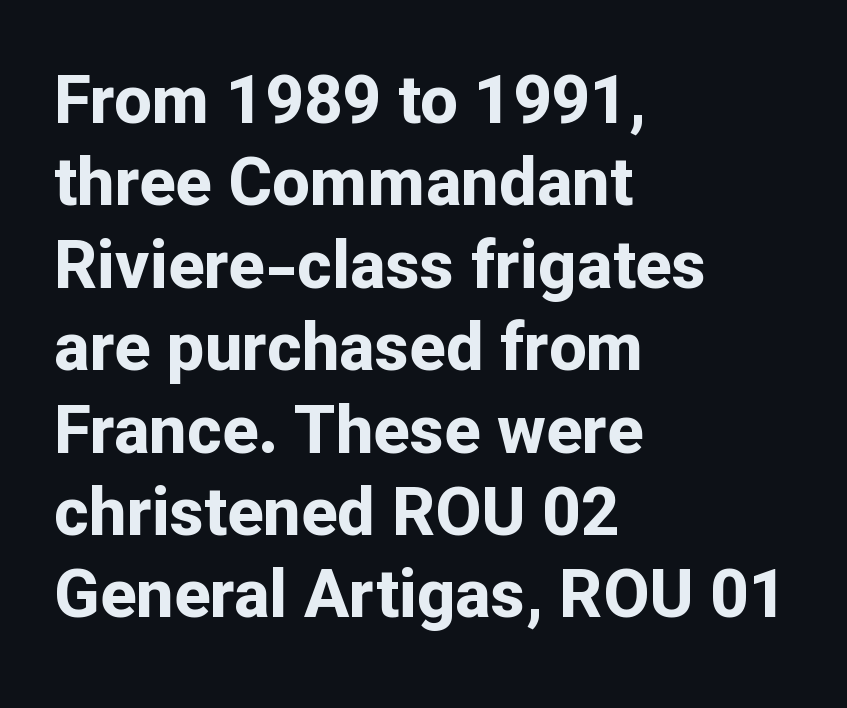
{"serif": "no", "italic": "no", "bold": "yes", "weight": "bold", "width": "normal", "stroke_contrast": "low", "x_height": "medium", "monospaced": "no", "underline": "no", "align": "left", "line_spacing_ratio": 1.23, "letter_spacing": "normal", "letter_spacing_em": 0.0, "glyph_px": 67}
